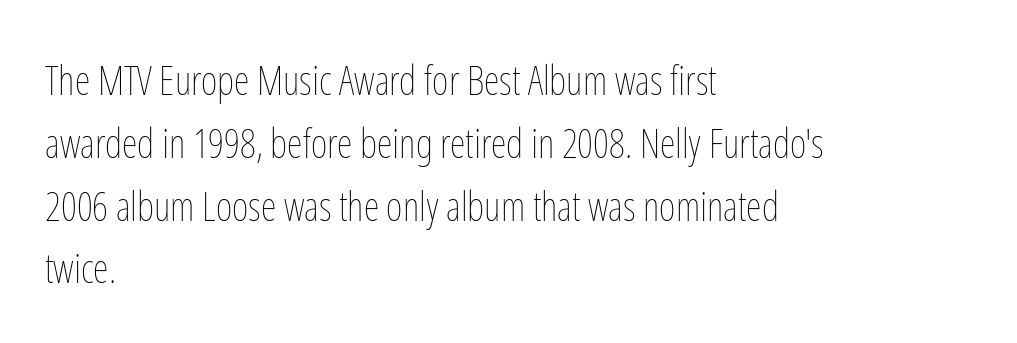
Q: Is the text bold? A: No.
Q: Is the text italic (slanted)? A: No, it is upright.
Q: Is the text underlined? A: No.
Q: How is the paragraph aligned? A: Left-aligned.
Q: Is the spacing between letters normal or unusually wide? A: Normal.
Q: Is the spacing between lines tight, normal or loose? A: Normal.
Q: Width (condensed, normal, or wide)? A: Condensed.
Q: Stroke contrast? A: Low.
Q: x-height? A: Medium.
Q: Monospaced? A: No.
